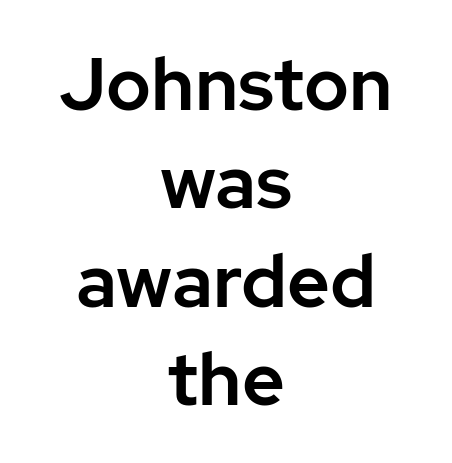
{"serif": "no", "italic": "no", "width": "normal", "stroke_contrast": "low", "x_height": "medium", "monospaced": "no", "underline": "no", "align": "center", "line_spacing": "normal", "line_spacing_ratio": 1.33, "letter_spacing": "normal", "letter_spacing_em": 0.0, "glyph_px": 74}
